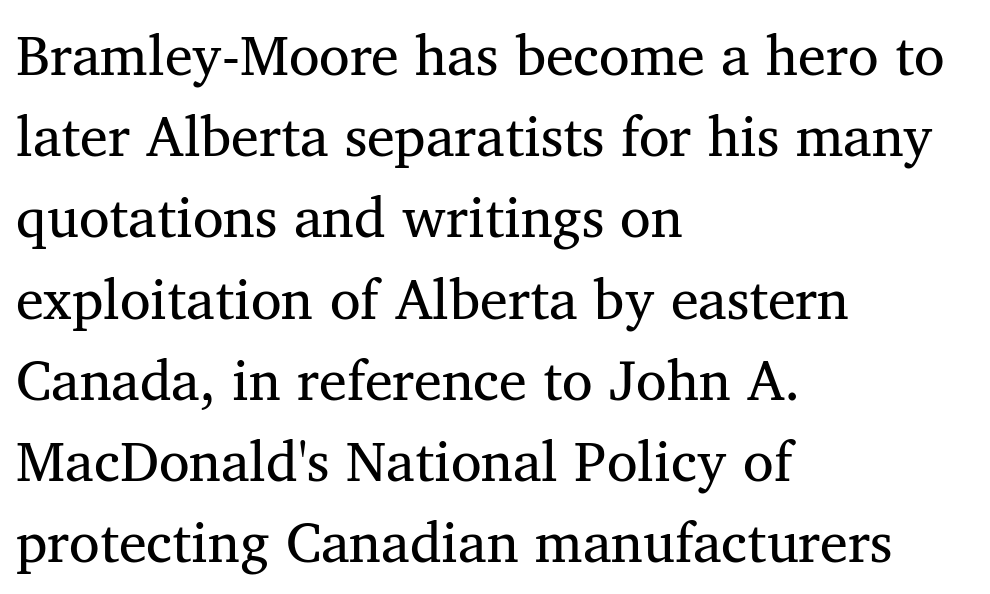
Do the letters lean? They stand straight. This rendering features lettering with no underline. This sample keeps an unexceptional amount of space between lines. Letterform terminals end in serifs throughout the passage. Ink coverage per letter is moderate at most.
